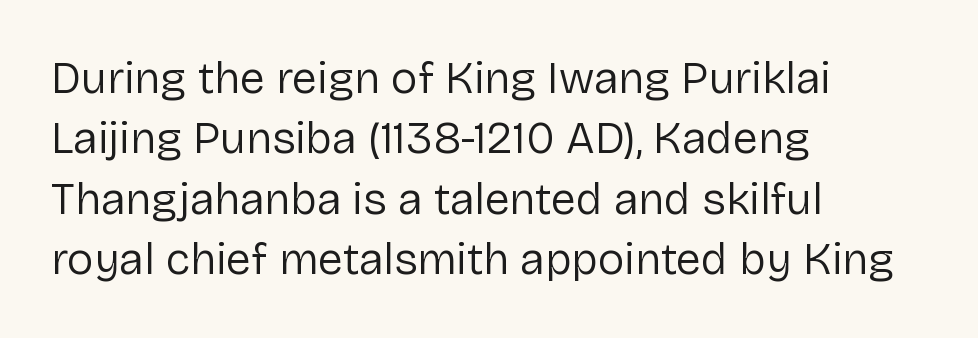
{"serif": "no", "italic": "no", "bold": "no", "weight": "regular", "width": "normal", "stroke_contrast": "low", "x_height": "medium", "monospaced": "no", "underline": "no", "align": "left", "line_spacing": "normal", "line_spacing_ratio": 1.34, "letter_spacing": "normal", "letter_spacing_em": 0.0, "glyph_px": 45}
